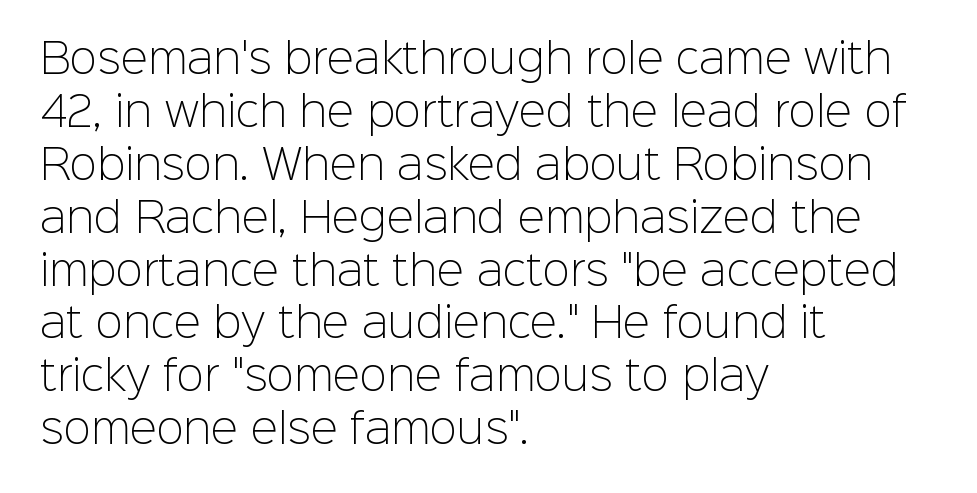
{"serif": "no", "italic": "no", "bold": "no", "weight": "light", "width": "normal", "stroke_contrast": "low", "x_height": "medium", "monospaced": "no", "underline": "no", "align": "left", "line_spacing": "normal", "line_spacing_ratio": 1.29, "letter_spacing": "normal", "letter_spacing_em": 0.0, "glyph_px": 41}
